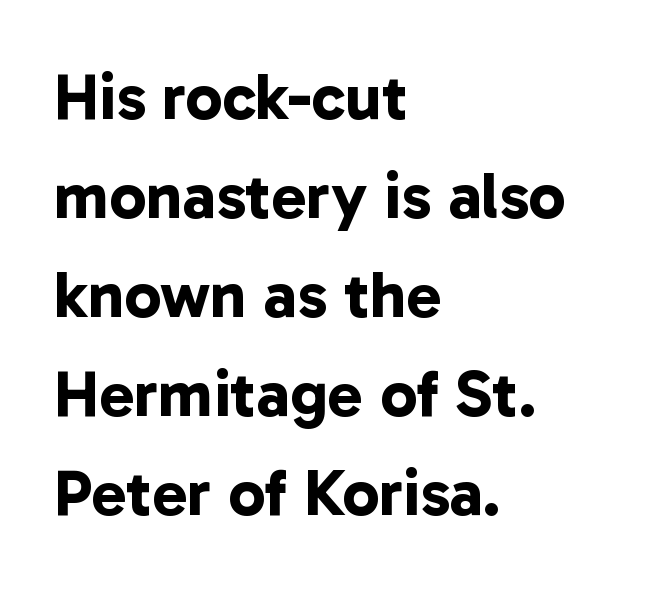
Q: Is the text bold? A: Yes.
Q: Is the typeface a serif or a sans-serif typeface? A: Sans-serif.
Q: Is the text underlined? A: No.
Q: How is the paragraph aligned? A: Left-aligned.
Q: Is the spacing between letters normal or unusually wide? A: Normal.
Q: Is the spacing between lines tight, normal or loose? A: Normal.
Q: Width (condensed, normal, or wide)? A: Normal.
Q: Stroke contrast? A: Low.
Q: x-height? A: Medium.
Q: Monospaced? A: No.
